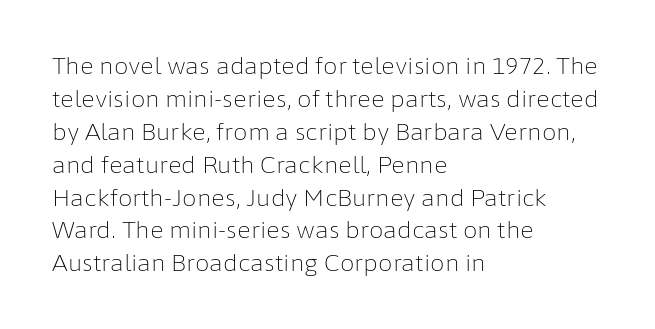
Q: Is the text bold? A: No.
Q: Is the text italic (slanted)? A: No, it is upright.
Q: Is the text underlined? A: No.
Q: How is the paragraph aligned? A: Left-aligned.
Q: Is the spacing between letters normal or unusually wide? A: Normal.
Q: Is the spacing between lines tight, normal or loose? A: Normal.
